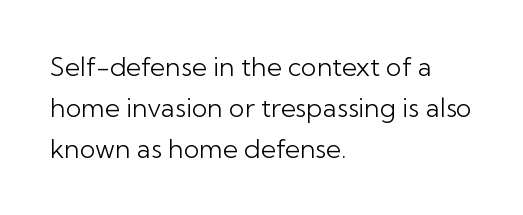
The image shows 26 px text type, upright; set left-aligned, normal line spacing (1.57x), normal letter spacing, not underlined.
